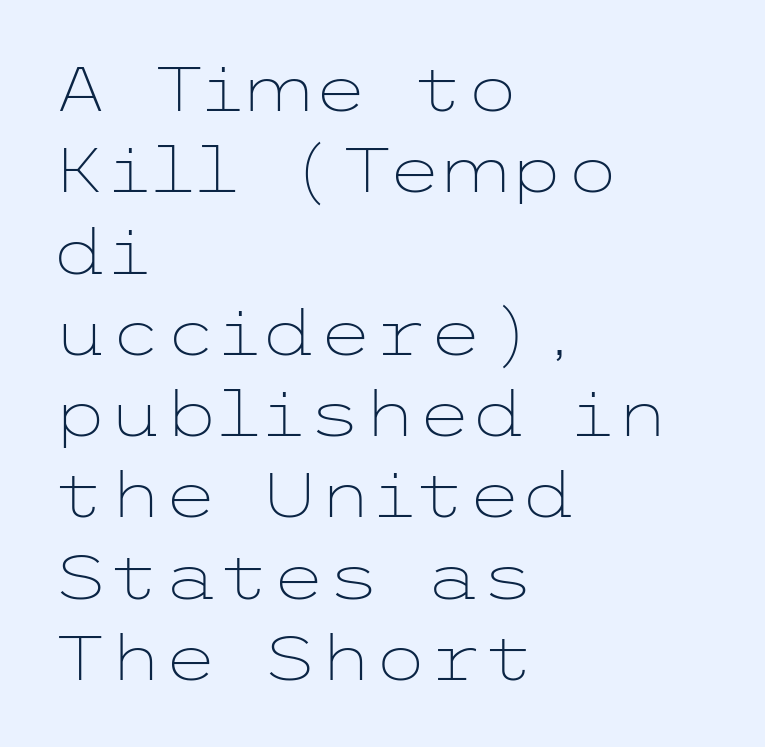
Q: Is the text bold? A: No.
Q: Is the text italic (slanted)? A: No, it is upright.
Q: Is the typeface a serif or a sans-serif typeface? A: Sans-serif.
Q: Is the text underlined? A: No.
Q: How is the paragraph aligned? A: Left-aligned.
Q: Is the spacing between letters normal or unusually wide? A: Normal.
Q: Is the spacing between lines tight, normal or loose? A: Normal.
Q: Width (condensed, normal, or wide)? A: Wide.
Q: Stroke contrast? A: Low.
Q: x-height? A: Medium.
